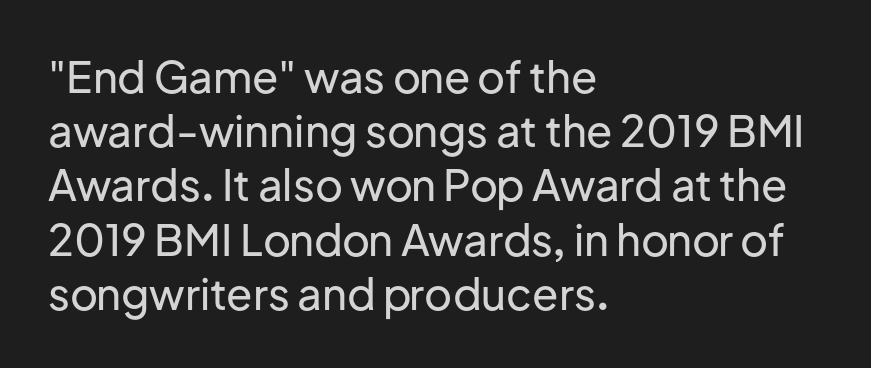
{"serif": "no", "italic": "no", "width": "normal", "stroke_contrast": "low", "x_height": "medium", "monospaced": "no", "underline": "no", "align": "left", "line_spacing": "normal", "line_spacing_ratio": 1.26, "letter_spacing": "normal", "letter_spacing_em": 0.0, "glyph_px": 43}
